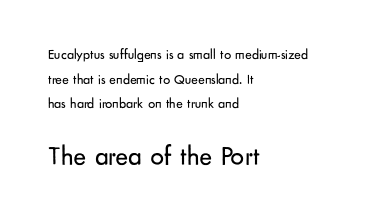
{"italic": "no", "bold": "no", "underline": "no", "align": "left", "line_spacing_ratio": 1.76, "letter_spacing": "normal", "letter_spacing_em": 0.0, "larger_block": "second", "size_ratio": 1.93, "glyph_px": 27}
